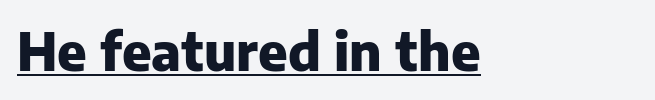
{"serif": "no", "italic": "no", "bold": "yes", "weight": "heavy", "width": "normal", "stroke_contrast": "low", "x_height": "medium", "monospaced": "no", "underline": "yes", "align": "left", "letter_spacing": "normal", "letter_spacing_em": 0.0, "glyph_px": 52}
